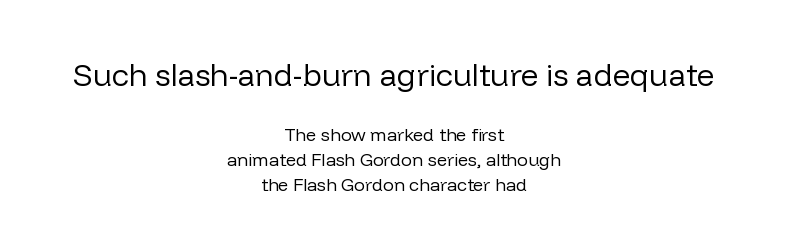
The image shows 31 px regular-weight sans-serif type, upright; set centered, normal line spacing (1.39x), normal letter spacing, not underlined; the first (top) block is 1.72x larger; low stroke contrast and a medium x-height.
